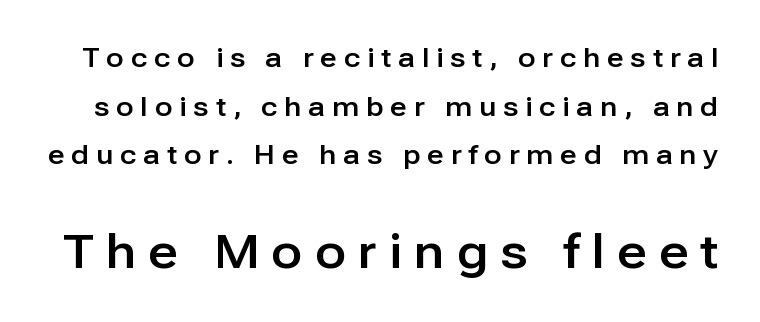
{"serif": "no", "italic": "no", "width": "normal", "stroke_contrast": "low", "x_height": "medium", "monospaced": "no", "underline": "no", "line_spacing_ratio": 1.87, "letter_spacing": "wide", "letter_spacing_em": 0.27, "larger_block": "second", "size_ratio": 1.77, "glyph_px": 46}
